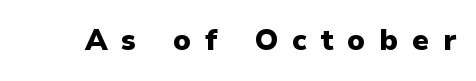
Between one letter and the next there's a generous, obvious gap. Check where the strokes stop: nothing finishes them off — pure sans. Does the weight exceed regular? Yes, all the way to bold. Clear beneath every line of the passage. Quick note: not italic, upright. Character widths vary here, with narrow letters taking less room than wide ones.
